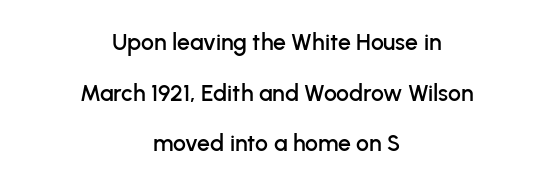
Only glyphs here, with clear space below each row. The type is set solid horizontally, with unmodified tracking. Is there much room between lines? Yes — plenty of vertical air separates them. The rag falls on both sides of this text block equally. This is the regular roman posture of the typeface.
